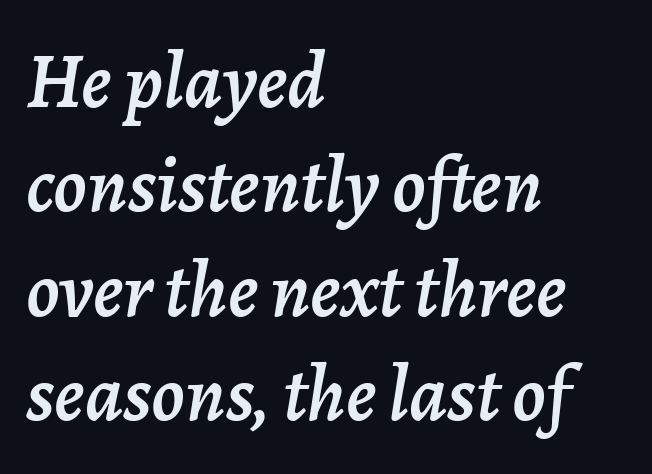
{"italic": "yes", "lean": "right", "slant_degrees": 7, "width": "normal", "stroke_contrast": "low", "x_height": "medium", "monospaced": "no", "underline": "no", "align": "left", "line_spacing": "normal", "line_spacing_ratio": 1.32, "letter_spacing": "normal", "letter_spacing_em": 0.0, "glyph_px": 79}
